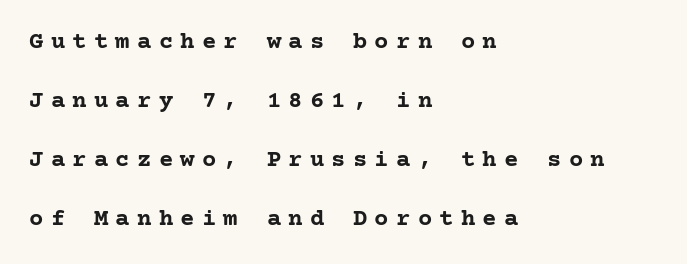
Q: Is the text bold? A: Yes.
Q: Is the text italic (slanted)? A: No, it is upright.
Q: Is the text underlined? A: No.
Q: How is the paragraph aligned? A: Left-aligned.
Q: Is the spacing between letters normal or unusually wide? A: Unusually wide.
Q: Is the spacing between lines tight, normal or loose? A: Loose.
